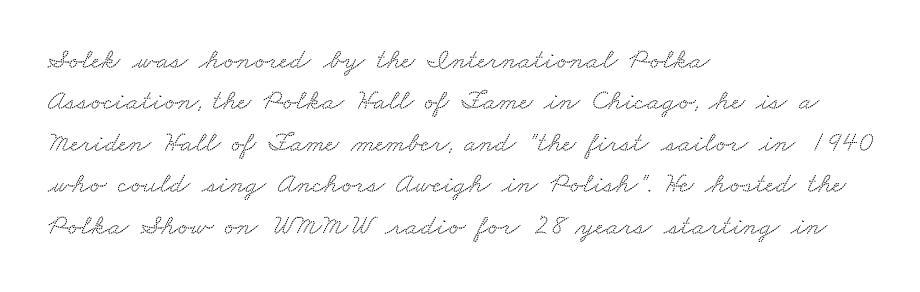
{"serif": "yes", "width": "wide", "stroke_contrast": "low", "x_height": "small", "monospaced": "no", "underline": "no", "align": "left", "line_spacing": "normal", "line_spacing_ratio": 1.43, "letter_spacing": "normal", "letter_spacing_em": 0.0, "glyph_px": 29}
